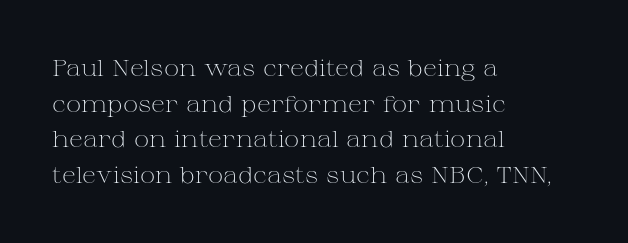
{"italic": "no", "bold": "no", "underline": "no", "align": "left", "line_spacing": "normal", "line_spacing_ratio": 1.55, "letter_spacing": "normal", "letter_spacing_em": 0.0, "glyph_px": 23}
